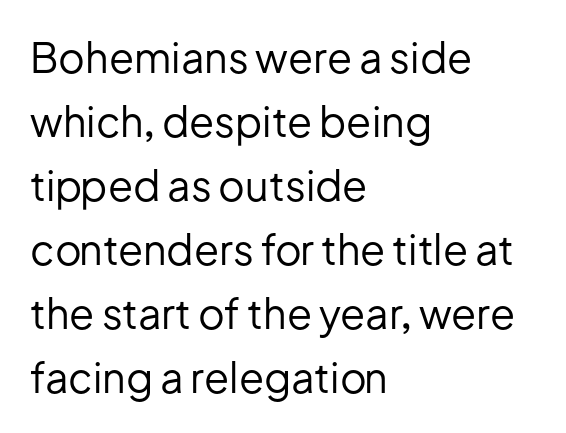
The image shows 41 px regular-weight sans-serif type, upright; set left-aligned, normal line spacing (1.56x), normal letter spacing, not underlined; low stroke contrast and a medium x-height.
